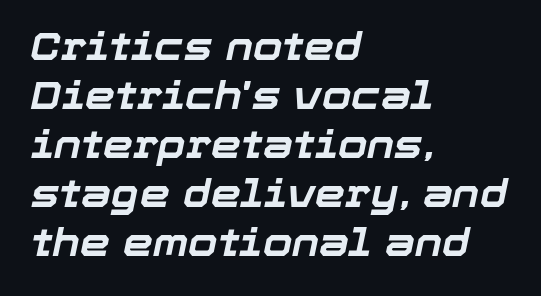
Q: Is the text bold? A: Yes.
Q: Is the text italic (slanted)? A: Yes, it leans right by about 12 degrees.
Q: Is the text underlined? A: No.
Q: How is the paragraph aligned? A: Left-aligned.
Q: Is the spacing between letters normal or unusually wide? A: Normal.
Q: Is the spacing between lines tight, normal or loose? A: Normal.
Q: Width (condensed, normal, or wide)? A: Normal.
Q: Stroke contrast? A: Low.
Q: x-height? A: Medium.
Q: Monospaced? A: No.
